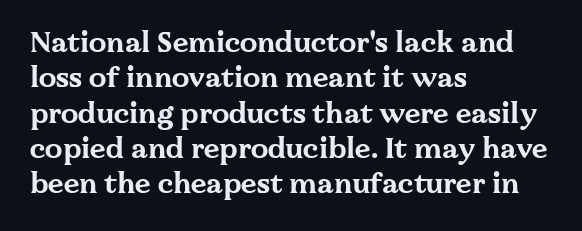
{"serif": "yes", "italic": "no", "bold": "yes", "weight": "bold", "width": "wide", "stroke_contrast": "medium", "x_height": "medium", "monospaced": "no", "underline": "no", "align": "left", "line_spacing": "normal", "line_spacing_ratio": 1.26, "letter_spacing": "normal", "letter_spacing_em": 0.0, "glyph_px": 28}
